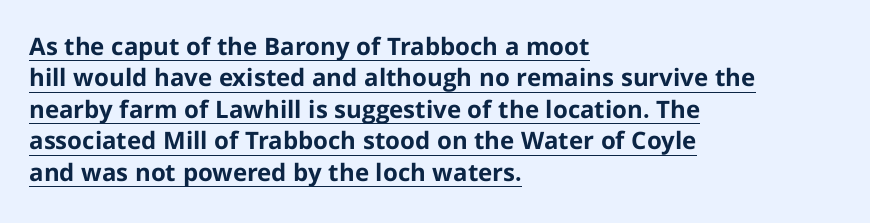
Q: Is the text bold? A: Yes.
Q: Is the text italic (slanted)? A: No, it is upright.
Q: Is the text underlined? A: Yes.
Q: How is the paragraph aligned? A: Left-aligned.
Q: Is the spacing between letters normal or unusually wide? A: Normal.
Q: Is the spacing between lines tight, normal or loose? A: Normal.
